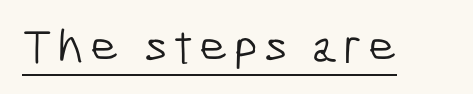
{"serif": "no", "bold": "no", "weight": "light", "width": "condensed", "stroke_contrast": "low", "x_height": "medium", "monospaced": "no", "underline": "yes", "glyph_px": 49}
